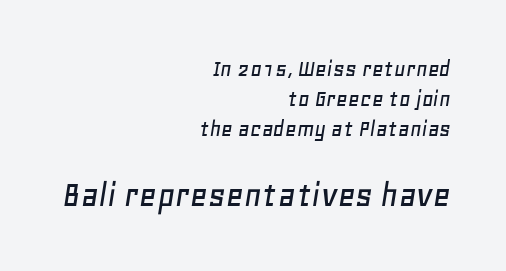
Q: Is the text italic (slanted)? A: Yes, it leans right by about 11 degrees.
Q: Is the text underlined? A: No.
Q: How is the paragraph aligned? A: Right-aligned.
Q: Is the spacing between letters normal or unusually wide? A: Normal.
Q: Which block of text is set in a larger size, the first (top) or the second (bottom)? A: The second (bottom) one.
Q: Width (condensed, normal, or wide)? A: Normal.
Q: Stroke contrast? A: Low.
Q: x-height? A: Large.
Q: Monospaced? A: No.
